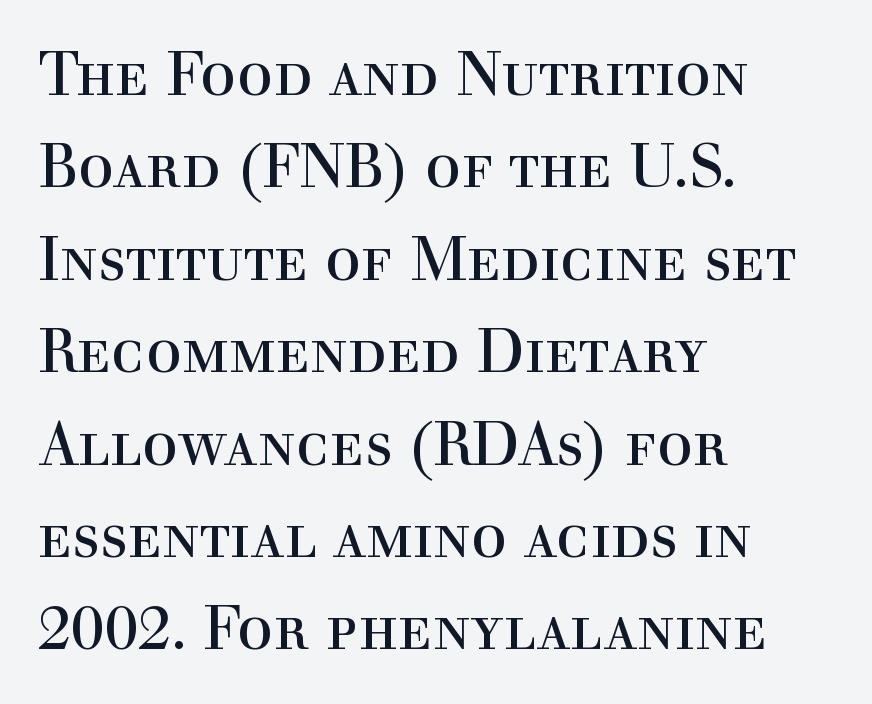
The image shows 60 px regular-weight serif type, upright; set left-aligned, normal line spacing (1.54x), normal letter spacing, not underlined; a medium x-height.
